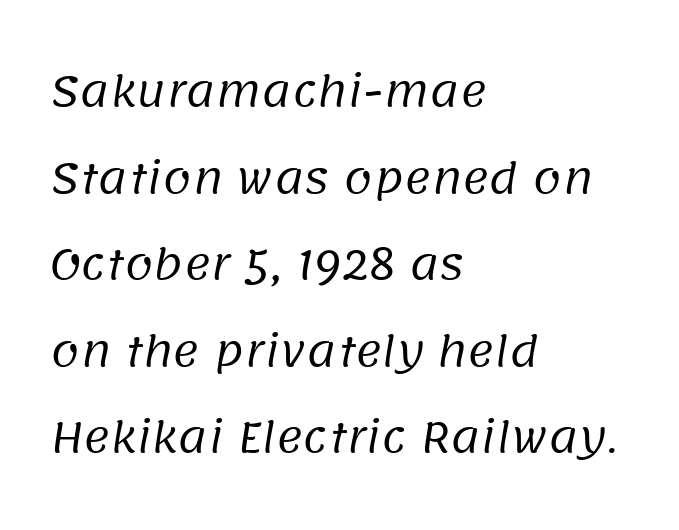
Character widths vary here, with narrow letters taking less room than wide ones. The letters carry no serifs — their stems end cleanly without finishing strokes. The letterforms sit shoulder to shoulder at normal distance. The cut favours lightness, reaching ordinary text weight at its darkest.
